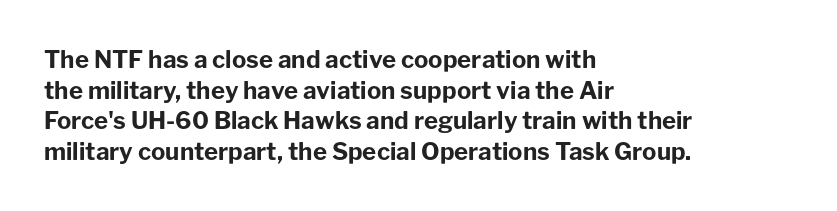
Summary of weight: heavy, a full bold. Tracking value appears to be zero — textbook default spacing. No italicization has been applied; the sample stays upright. The words here are not underlined. A normal amount of white space separates one row of letters from the next.
